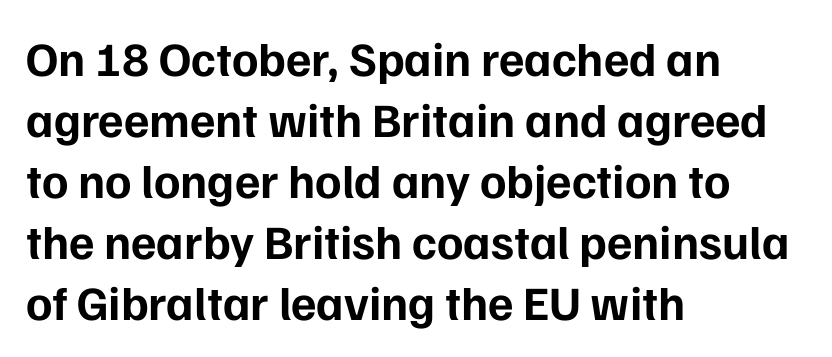
The image shows 48 px bold sans-serif type, upright; set left-aligned, normal line spacing (1.27x), normal letter spacing, not underlined; low stroke contrast and a medium x-height.
